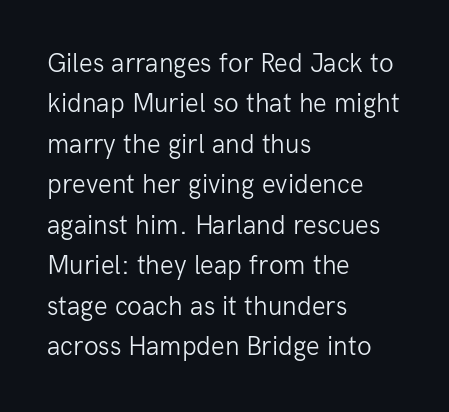
The passage shown stacks its lines at a standard gap. Students, note that the glyphs here touch the page at normal intervals. This reads as an unemphasized weight, regular at the heaviest. Typeset ragged right — the left edge is the straight one. No italicization has been applied; the sample stays upright.
